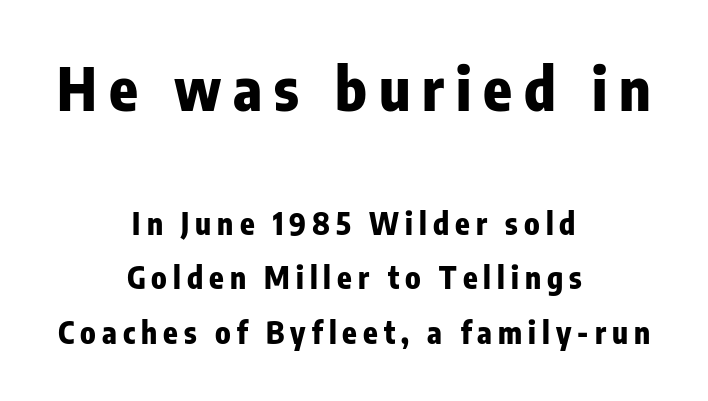
{"serif": "no", "italic": "no", "bold": "yes", "weight": "heavy", "width": "condensed", "stroke_contrast": "low", "x_height": "medium", "monospaced": "no", "underline": "no", "align": "center", "line_spacing_ratio": 1.81, "letter_spacing": "wide", "letter_spacing_em": 0.2, "larger_block": "first", "size_ratio": 1.97, "glyph_px": 59}
